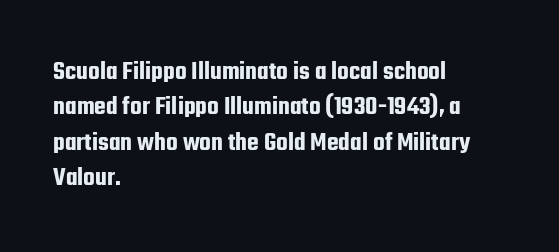
The image shows 27 px text type, upright; set left-aligned, normal line spacing (1.31x), normal letter spacing, not underlined.
